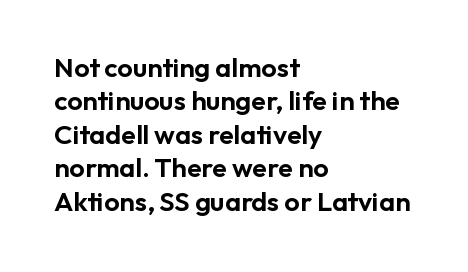
{"italic": "no", "underline": "no", "align": "left", "line_spacing_ratio": 1.24, "letter_spacing": "normal", "letter_spacing_em": 0.0, "glyph_px": 27}
